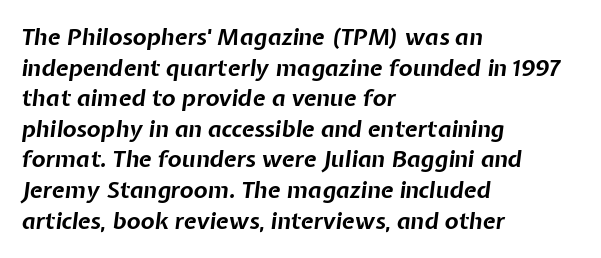
The image shows 23 px bold type, italic (leaning right); set left-aligned, normal line spacing (1.33x), normal letter spacing, not underlined.
